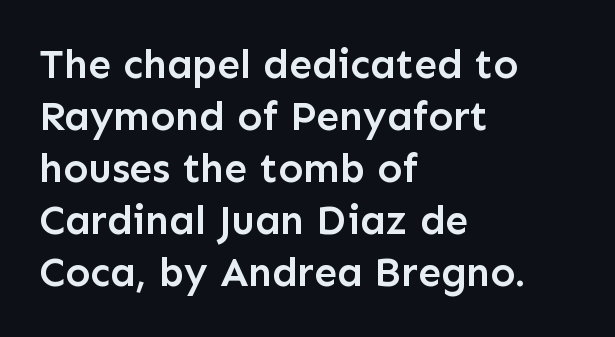
Q: Is the text bold? A: Semi-bold.
Q: Is the text italic (slanted)? A: No, it is upright.
Q: Is the typeface a serif or a sans-serif typeface? A: Sans-serif.
Q: Is the text underlined? A: No.
Q: How is the paragraph aligned? A: Left-aligned.
Q: Is the spacing between letters normal or unusually wide? A: Normal.
Q: Is the spacing between lines tight, normal or loose? A: Normal.
Q: Width (condensed, normal, or wide)? A: Normal.
Q: Stroke contrast? A: Low.
Q: x-height? A: Medium.
Q: Monospaced? A: No.
